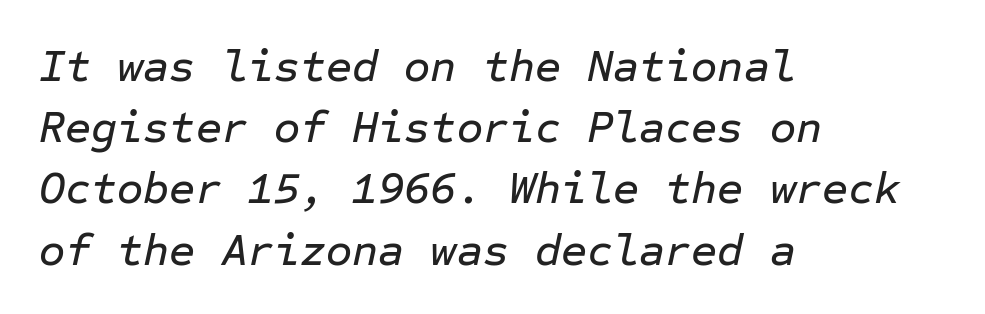
Q: Is the text italic (slanted)? A: Yes, it leans right by about 12 degrees.
Q: Is the text underlined? A: No.
Q: How is the paragraph aligned? A: Left-aligned.
Q: Is the spacing between letters normal or unusually wide? A: Normal.
Q: Is the spacing between lines tight, normal or loose? A: Normal.
Q: Width (condensed, normal, or wide)? A: Normal.
Q: Stroke contrast? A: Low.
Q: x-height? A: Medium.
Q: Monospaced? A: Yes.
